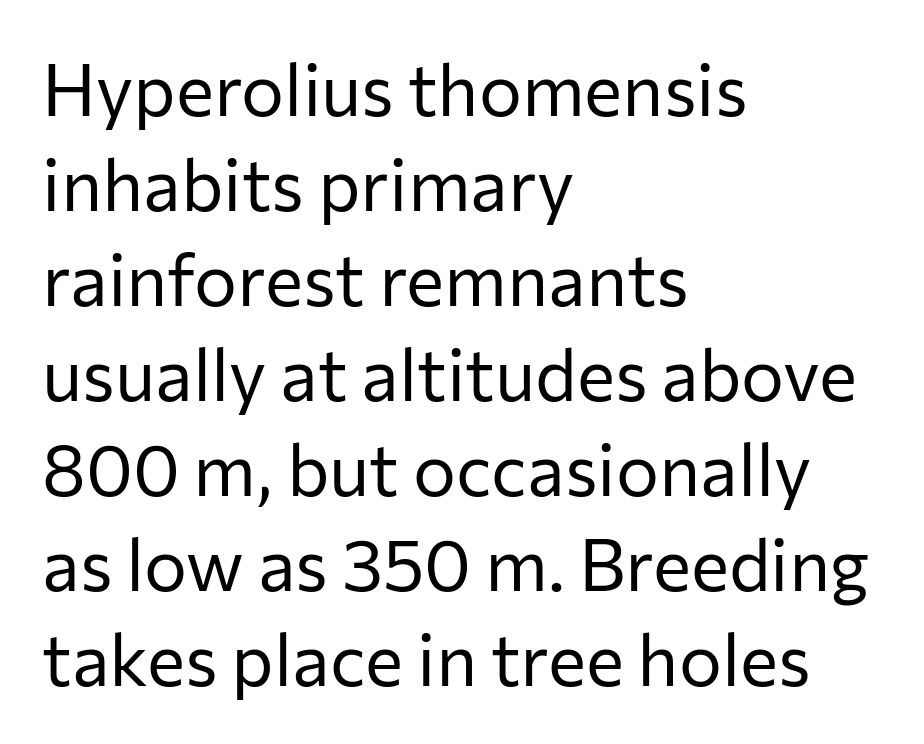
{"serif": "no", "italic": "no", "bold": "no", "weight": "regular", "width": "normal", "stroke_contrast": "low", "x_height": "medium", "monospaced": "no", "underline": "no", "align": "left", "line_spacing": "normal", "line_spacing_ratio": 1.32, "letter_spacing": "normal", "letter_spacing_em": 0.0, "glyph_px": 72}
